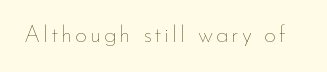
{"italic": "no", "bold": "no", "underline": "no", "glyph_px": 23}
